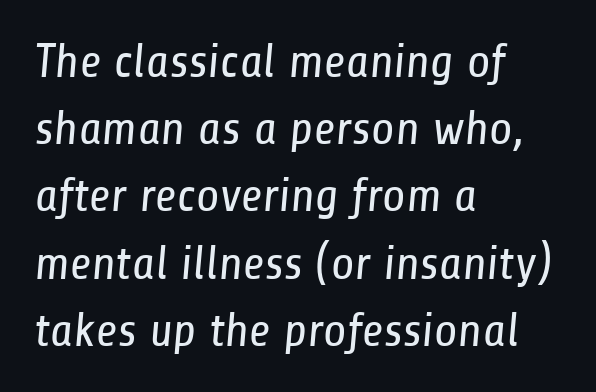
{"serif": "no", "bold": "no", "weight": "regular", "width": "condensed", "stroke_contrast": "low", "x_height": "medium", "monospaced": "no", "underline": "no", "align": "left", "line_spacing": "normal", "line_spacing_ratio": 1.4, "letter_spacing": "normal", "letter_spacing_em": 0.0, "glyph_px": 48}
